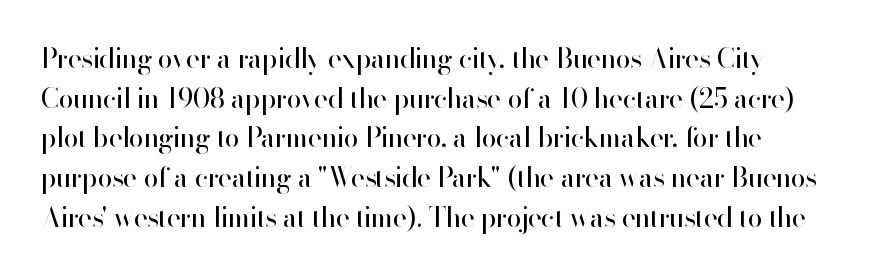
Q: Is the text bold? A: No.
Q: Is the text italic (slanted)? A: No, it is upright.
Q: Is the text underlined? A: No.
Q: How is the paragraph aligned? A: Left-aligned.
Q: Is the spacing between letters normal or unusually wide? A: Normal.
Q: Is the spacing between lines tight, normal or loose? A: Normal.
